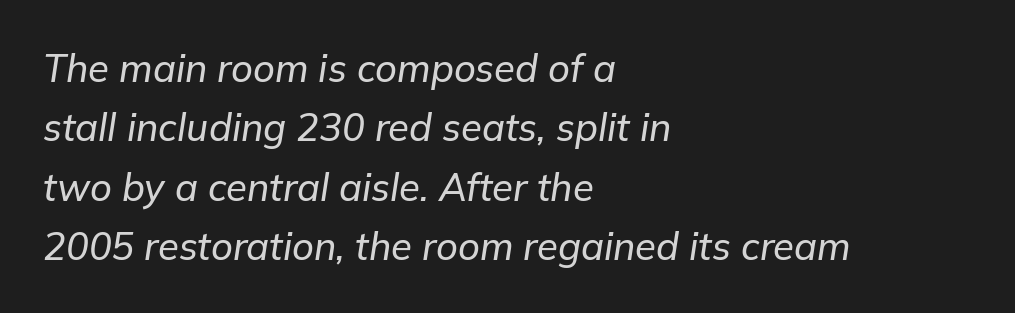
{"italic": "yes", "lean": "right", "slant_degrees": 9, "width": "normal", "stroke_contrast": "low", "x_height": "medium", "monospaced": "no", "underline": "no", "align": "left", "line_spacing": "normal", "line_spacing_ratio": 1.56, "letter_spacing": "normal", "letter_spacing_em": 0.0, "glyph_px": 38}
